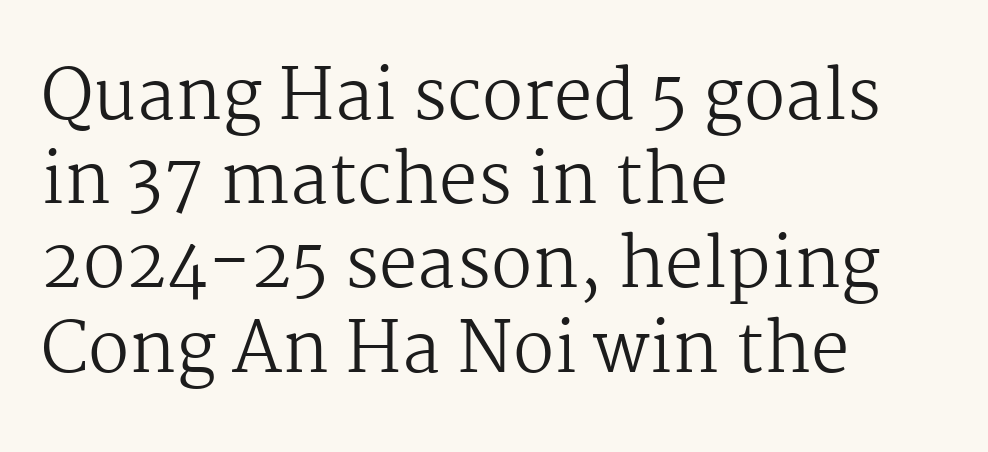
The image shows 69 px regular-weight serif type, upright; set left-aligned, line spacing 1.22x, normal letter spacing, not underlined; medium stroke contrast and a medium x-height.
